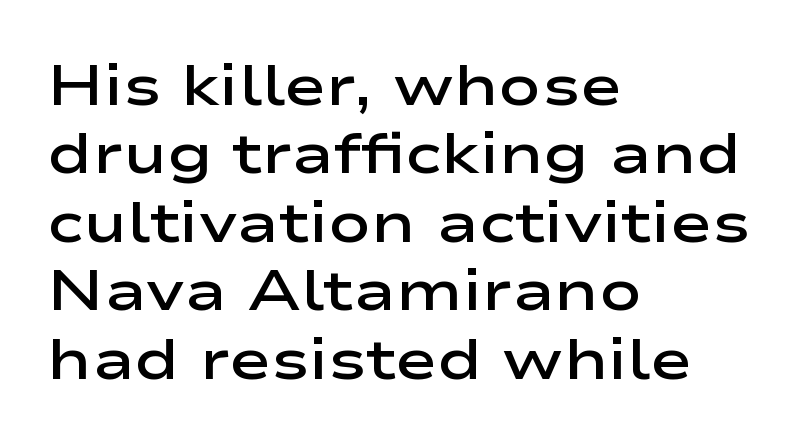
The image shows 57 px semibold, wide sans-serif type, upright; set left-aligned, line spacing 1.2x, normal letter spacing, not underlined; low stroke contrast and a medium x-height.
